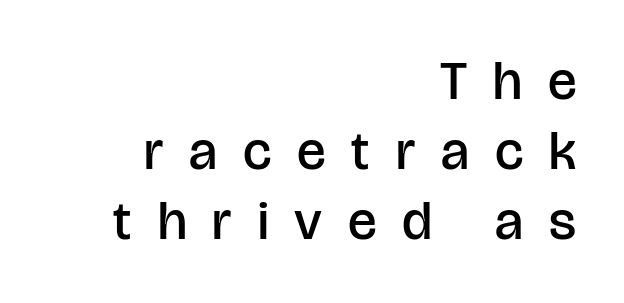
Interline gaps are of average width in this sample. The type sits square on the baseline with zero lean. The rendering uses natural spacing where letterforms have individual widths. The strip under each line holds only bare page.
